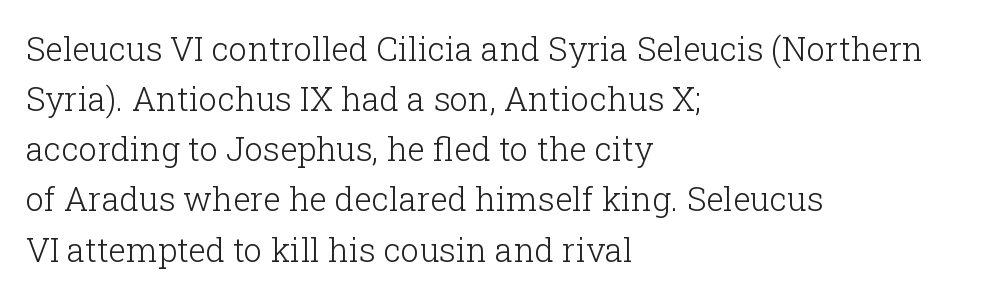
Reading down the block, your eye returns to a fixed left position each line. The glyphs in this specimen are seriffed. The font is comparable to plain body text, perhaps lighter. The rendering uses natural spacing where letterforms have individual widths.
